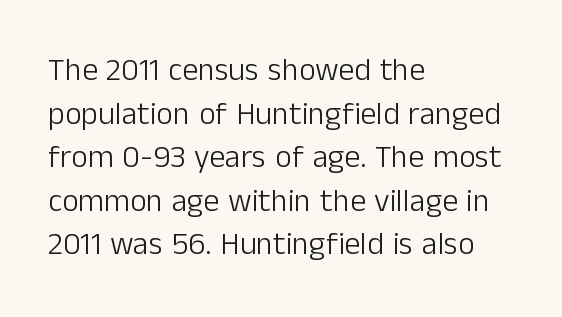
The image shows 32 px light sans-serif type, upright; set left-aligned, normal line spacing (1.36x), normal letter spacing, not underlined; low stroke contrast and a medium x-height.
